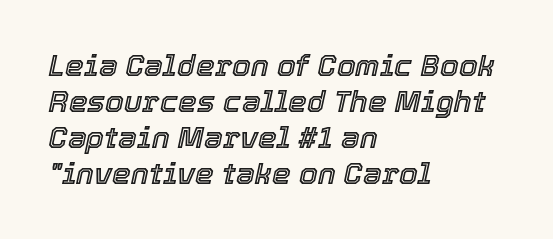
Q: Is the text italic (slanted)? A: Yes, it leans right by about 12 degrees.
Q: Is the text underlined? A: No.
Q: How is the paragraph aligned? A: Left-aligned.
Q: Is the spacing between letters normal or unusually wide? A: Normal.
Q: Width (condensed, normal, or wide)? A: Normal.
Q: x-height? A: Medium.
Q: Monospaced? A: No.
